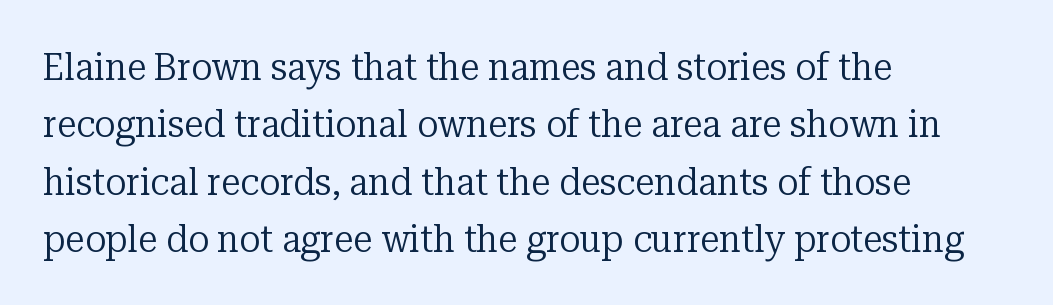
To sum up the face: it has serifs. The type is set solid horizontally, with unmodified tracking. This sample has the flowing, uneven cadence of proportional lettering. Casual observation: everything's shoved over to the left.
